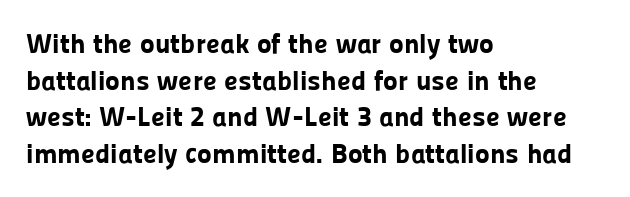
The image shows 28 px bold sans-serif type, upright; set left-aligned, normal line spacing (1.31x), normal letter spacing, not underlined; low stroke contrast and a medium x-height.
